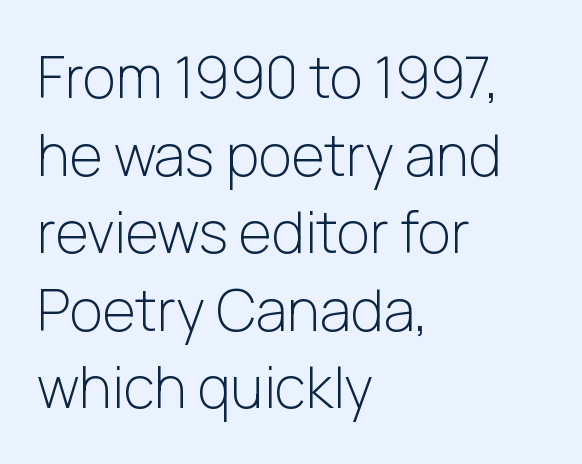
Where is the straight margin? On the left. Character widths vary here, with narrow letters taking less room than wide ones. Posture: upright roman. Underline: absent. Characters follow at the spacing the type designer built in.
